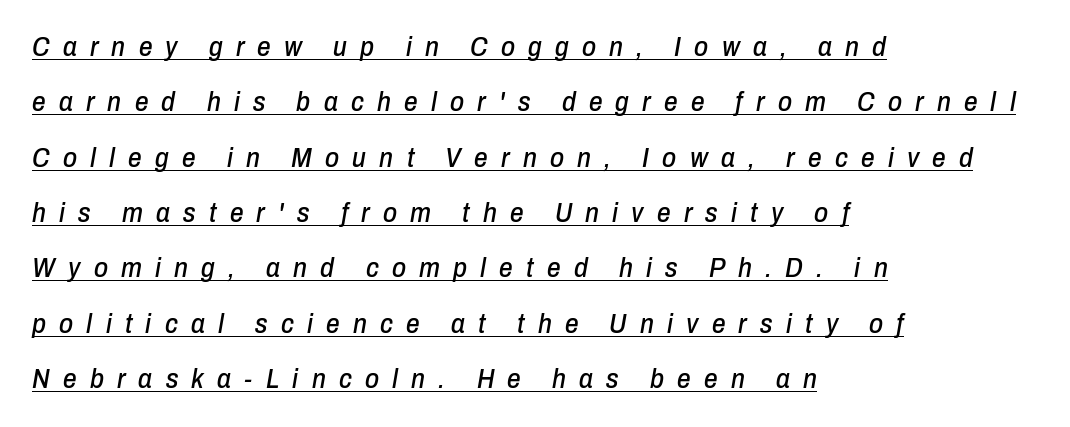
Q: Is the text italic (slanted)? A: Yes, it leans right by about 10 degrees.
Q: Is the text underlined? A: Yes.
Q: How is the paragraph aligned? A: Left-aligned.
Q: Is the spacing between letters normal or unusually wide? A: Unusually wide.
Q: Is the spacing between lines tight, normal or loose? A: Loose.
